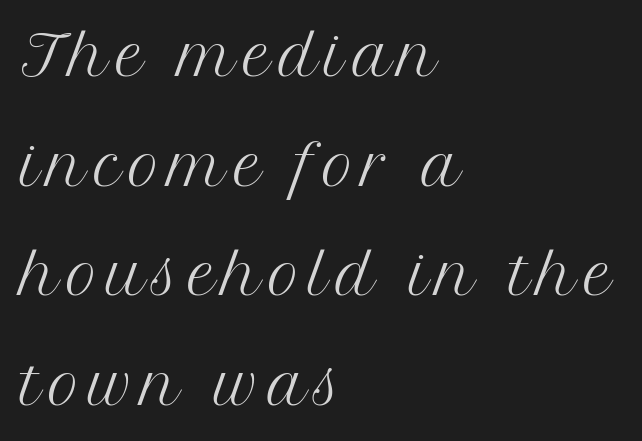
{"bold": "no", "weight": "regular", "width": "normal", "stroke_contrast": "medium", "x_height": "medium", "monospaced": "no", "underline": "no", "align": "left", "line_spacing": "loose", "line_spacing_ratio": 2.03, "glyph_px": 54}
